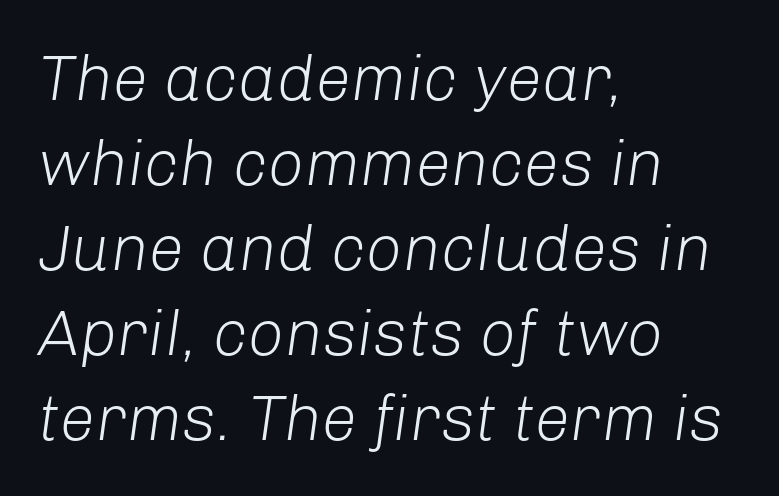
{"italic": "yes", "lean": "right", "slant_degrees": 8, "bold": "no", "weight": "light", "width": "normal", "stroke_contrast": "low", "x_height": "medium", "monospaced": "no", "underline": "no", "align": "left", "line_spacing": "normal", "line_spacing_ratio": 1.33, "letter_spacing": "normal", "letter_spacing_em": 0.0, "glyph_px": 64}
